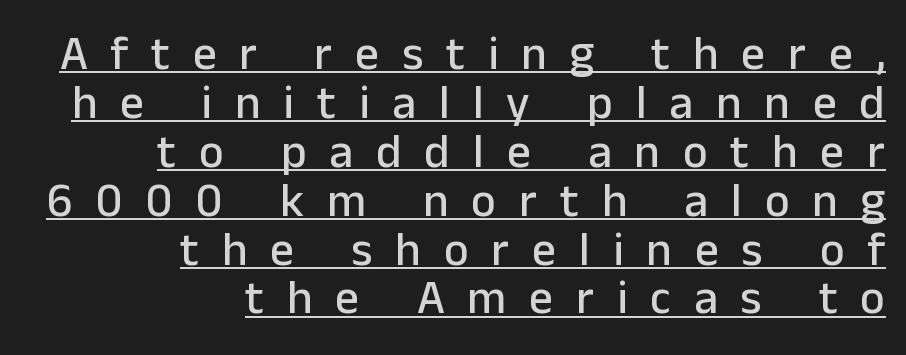
Q: Is the text italic (slanted)? A: No, it is upright.
Q: Is the typeface a serif or a sans-serif typeface? A: Sans-serif.
Q: Is the text underlined? A: Yes.
Q: How is the paragraph aligned? A: Right-aligned.
Q: Is the spacing between letters normal or unusually wide? A: Unusually wide.
Q: Is the spacing between lines tight, normal or loose? A: Tight.
Q: Width (condensed, normal, or wide)? A: Normal.
Q: Stroke contrast? A: Low.
Q: x-height? A: Medium.
Q: Monospaced? A: No.
